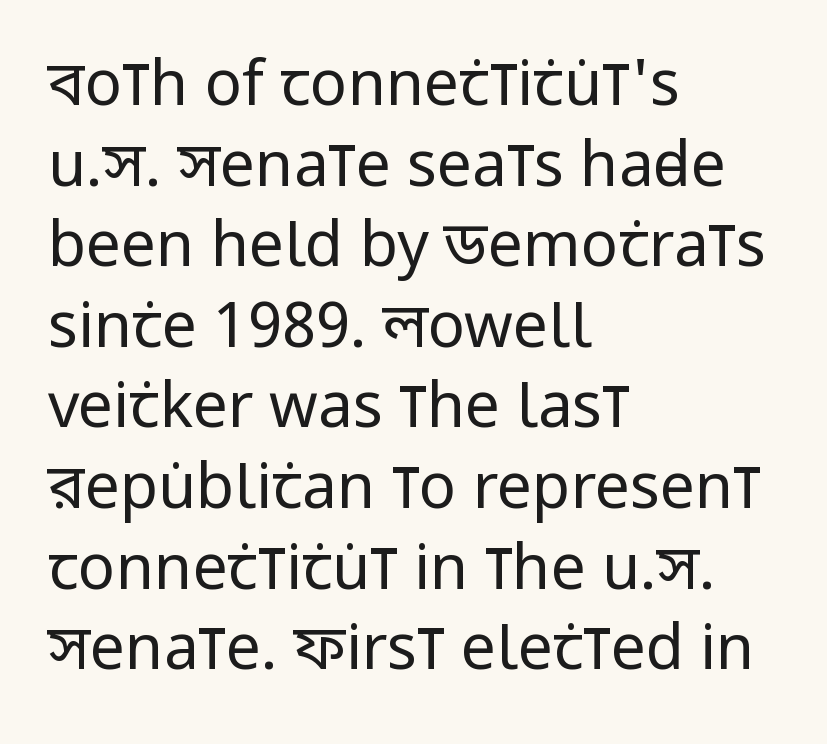
{"serif": "no", "italic": "no", "bold": "no", "weight": "regular", "width": "condensed", "stroke_contrast": "low", "x_height": "large", "monospaced": "no", "underline": "no", "align": "left", "line_spacing": "normal", "line_spacing_ratio": 1.3, "letter_spacing": "normal", "letter_spacing_em": 0.0, "glyph_px": 62}
